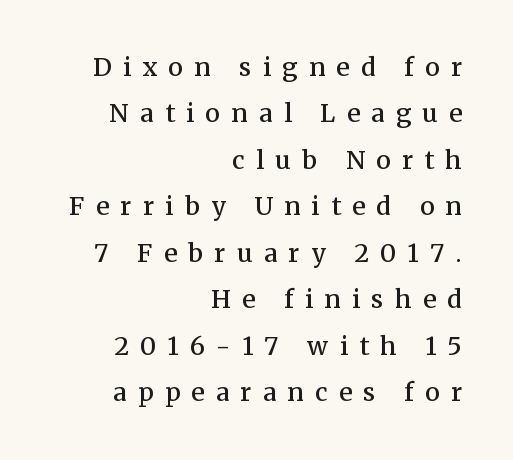
{"italic": "no", "bold": "semi", "underline": "no", "align": "right", "line_spacing_ratio": 1.86, "letter_spacing": "wide", "letter_spacing_em": 0.45, "glyph_px": 25}
